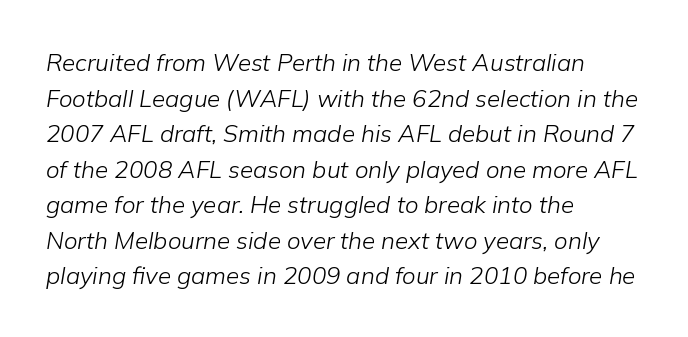
The image shows 24 px text type, italic (leaning right); set left-aligned, normal line spacing (1.48x), normal letter spacing, not underlined.
